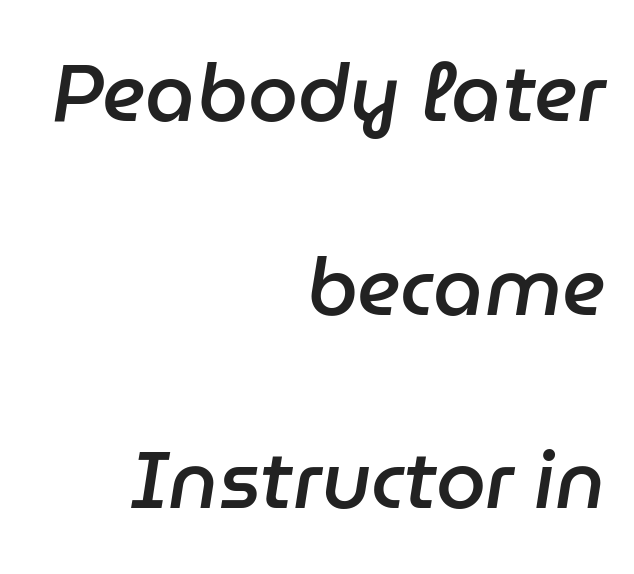
The image shows 80 px semibold type, italic (leaning right); set right-aligned, loose line spacing (2.42x), normal letter spacing, not underlined; low stroke contrast and a medium x-height.
